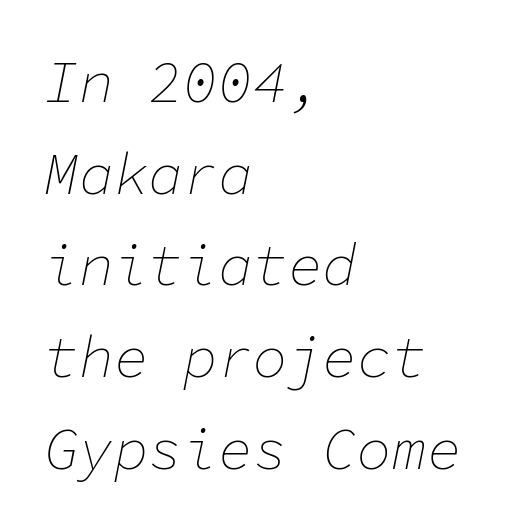
Is the stroke heavy? The answer is a plain regular-or-lighter. You can tell it's italic because the verticals aren't actually vertical. No extra tracking has been applied to these lines. The face used here is monospaced, like something from a code editor. The specimen omits any rule beneath the text block's lines.
